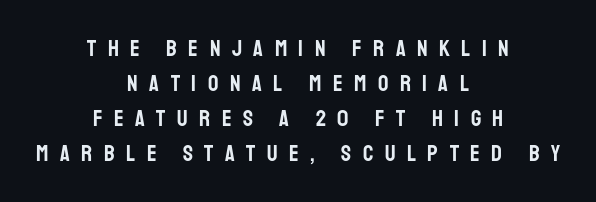
Q: Is the text italic (slanted)? A: No, it is upright.
Q: Is the text underlined? A: No.
Q: How is the paragraph aligned? A: Centered.
Q: Is the spacing between letters normal or unusually wide? A: Unusually wide.
Q: Is the spacing between lines tight, normal or loose? A: Normal.
